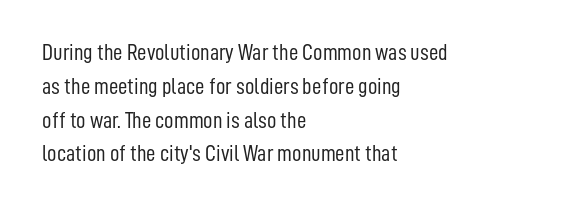
The image shows 23 px text type, upright; set left-aligned, normal line spacing (1.47x), normal letter spacing, not underlined.
